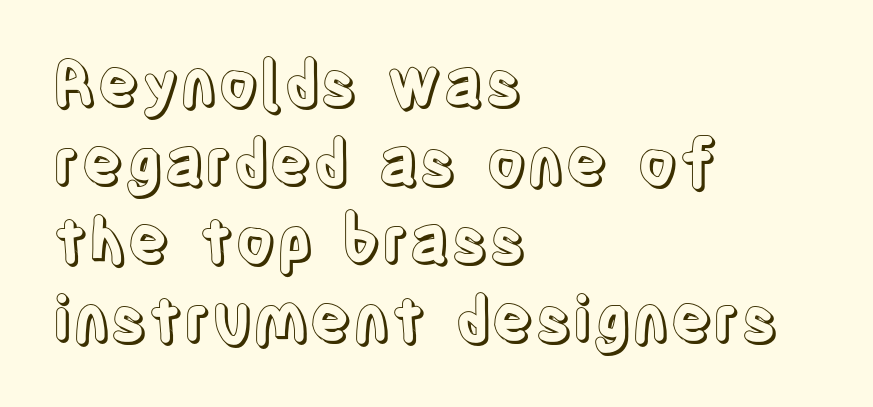
Q: Is the text italic (slanted)? A: No, it is upright.
Q: Is the text underlined? A: No.
Q: How is the paragraph aligned? A: Left-aligned.
Q: Is the spacing between letters normal or unusually wide? A: Normal.
Q: Is the spacing between lines tight, normal or loose? A: Normal.
Q: Width (condensed, normal, or wide)? A: Condensed.
Q: x-height? A: Large.
Q: Monospaced? A: No.
